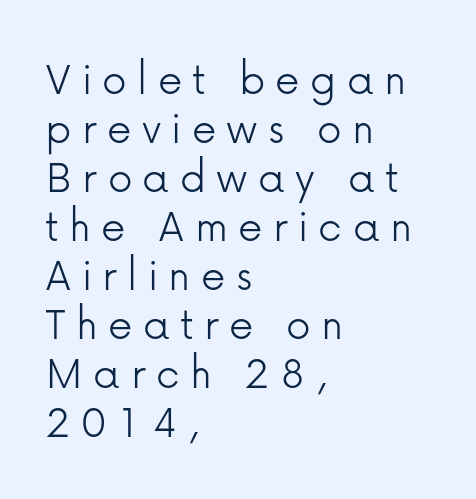
Q: Is the text bold? A: No.
Q: Is the text italic (slanted)? A: No, it is upright.
Q: Is the typeface a serif or a sans-serif typeface? A: Sans-serif.
Q: Is the text underlined? A: No.
Q: How is the paragraph aligned? A: Left-aligned.
Q: Is the spacing between letters normal or unusually wide? A: Unusually wide.
Q: Is the spacing between lines tight, normal or loose? A: Tight.
Q: Width (condensed, normal, or wide)? A: Normal.
Q: Stroke contrast? A: Low.
Q: x-height? A: Medium.
Q: Monospaced? A: No.
